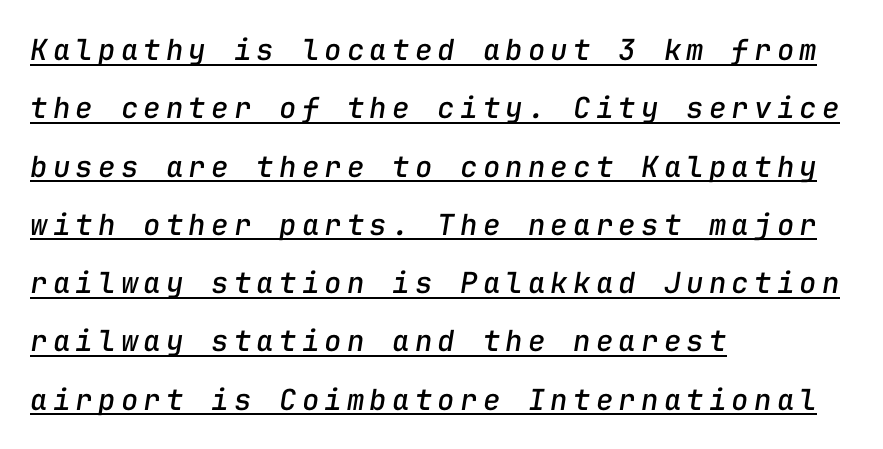
The image shows 29 px text type, italic (leaning right), monospaced; set left-aligned, loose line spacing (2.01x), underlined; low stroke contrast and a medium x-height.
